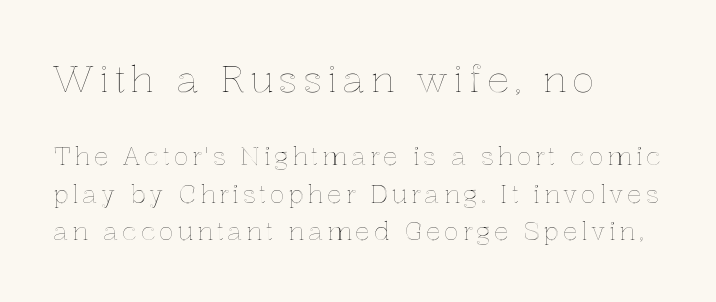
The image shows 37 px text type, upright; set left-aligned, normal line spacing (1.5x), not underlined; the first (top) block is 1.48x larger; a medium x-height.
